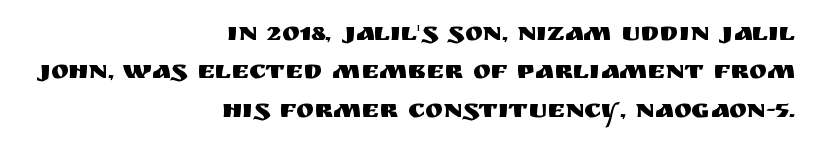
{"italic": "no", "underline": "no", "align": "right", "line_spacing": "normal", "line_spacing_ratio": 1.42, "letter_spacing": "normal", "letter_spacing_em": 0.0, "glyph_px": 27}
